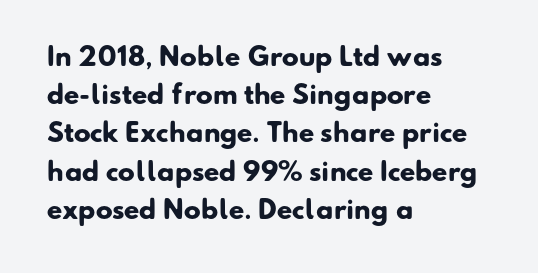
Q: Is the text bold? A: Yes.
Q: Is the text underlined? A: No.
Q: How is the paragraph aligned? A: Left-aligned.
Q: Is the spacing between letters normal or unusually wide? A: Normal.
Q: Is the spacing between lines tight, normal or loose? A: Normal.
